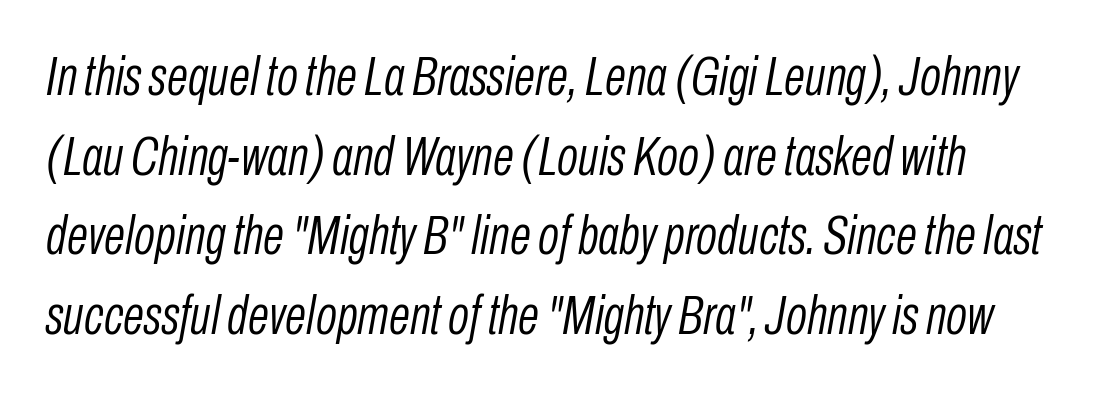
Q: Is the text bold? A: No.
Q: Is the text italic (slanted)? A: Yes, it leans right by about 10 degrees.
Q: Is the text underlined? A: No.
Q: Is the spacing between letters normal or unusually wide? A: Normal.
Q: Is the spacing between lines tight, normal or loose? A: Normal.
Q: Width (condensed, normal, or wide)? A: Condensed.
Q: Stroke contrast? A: Low.
Q: x-height? A: Medium.
Q: Monospaced? A: No.
